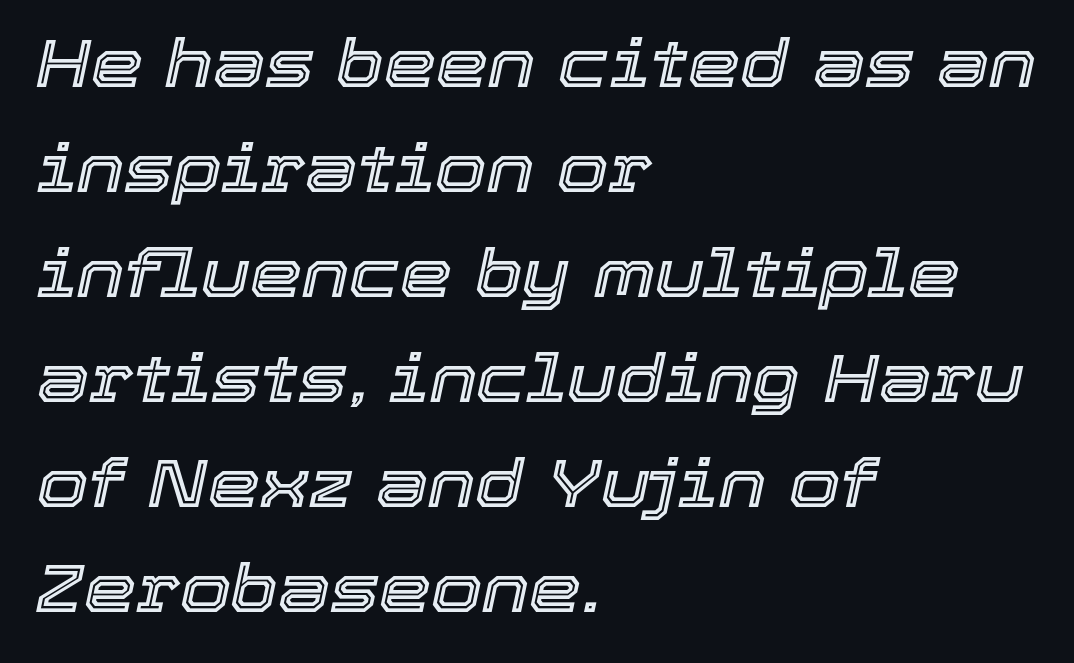
{"italic": "yes", "lean": "right", "slant_degrees": 12, "width": "normal", "x_height": "medium", "monospaced": "no", "underline": "no", "align": "left", "line_spacing": "normal", "line_spacing_ratio": 1.59, "letter_spacing": "normal", "letter_spacing_em": 0.0, "glyph_px": 66}
